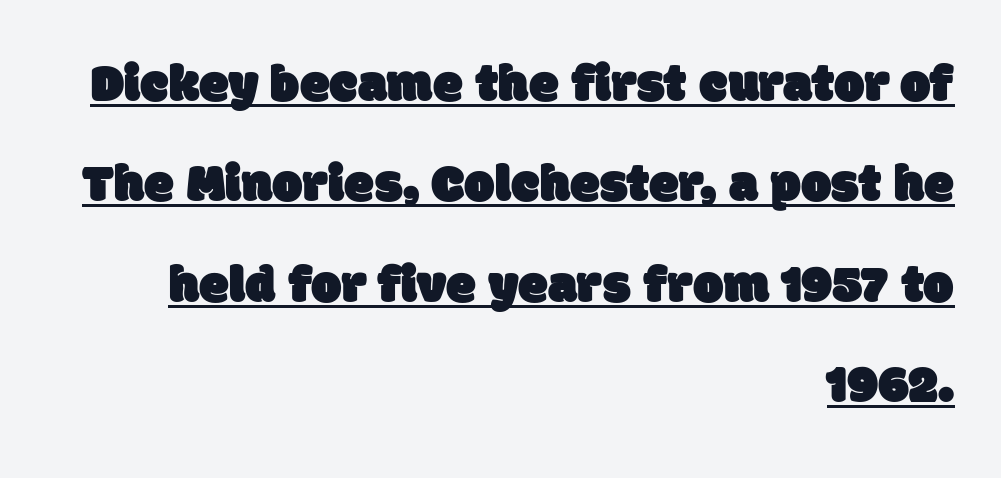
{"serif": "no", "width": "normal", "stroke_contrast": "low", "x_height": "large", "monospaced": "no", "underline": "yes", "align": "right", "line_spacing_ratio": 1.86, "letter_spacing": "normal", "letter_spacing_em": 0.0, "glyph_px": 54}
